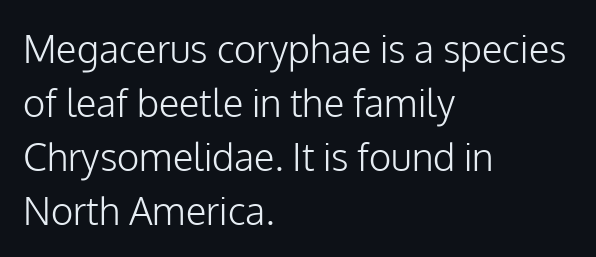
{"serif": "no", "italic": "no", "bold": "no", "weight": "light", "width": "normal", "stroke_contrast": "low", "x_height": "medium", "monospaced": "no", "underline": "no", "align": "left", "line_spacing": "normal", "line_spacing_ratio": 1.42, "letter_spacing": "normal", "letter_spacing_em": 0.0, "glyph_px": 38}
